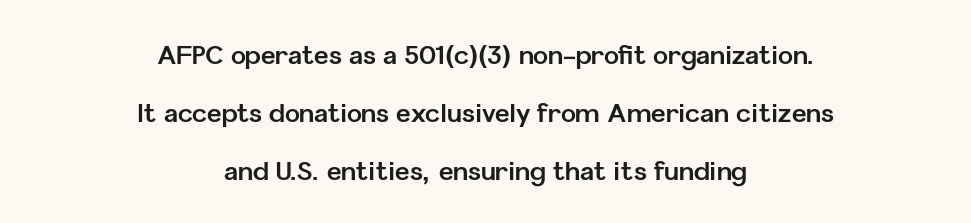
Q: Is the text bold? A: Yes.
Q: Is the text italic (slanted)? A: No, it is upright.
Q: Is the text underlined? A: No.
Q: How is the paragraph aligned? A: Centered.
Q: Is the spacing between letters normal or unusually wide? A: Normal.
Q: Is the spacing between lines tight, normal or loose? A: Loose.
